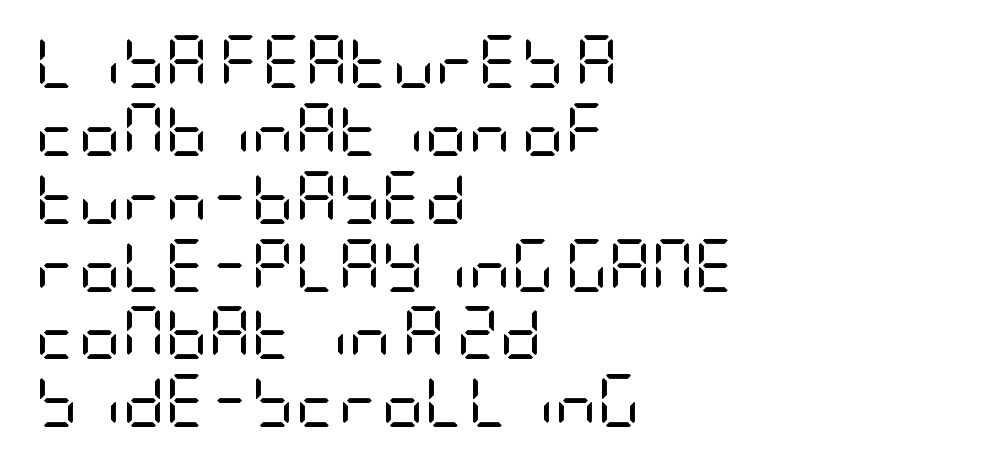
The image shows 53 px regular-weight, condensed sans-serif type, upright; set left-aligned, normal line spacing (1.28x), normal letter spacing, not underlined; low stroke contrast and a large x-height.
